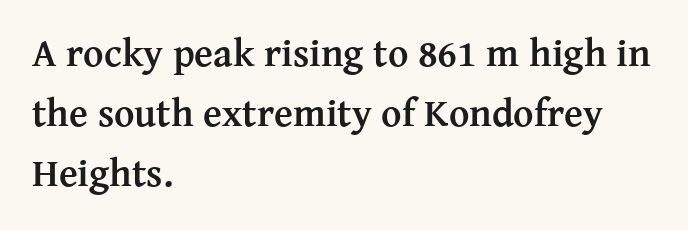
To sum up the face: it has serifs. Is the letter spacing exaggerated? No — it looks like the ordinary default. What's the leading like? Ordinary, nothing unusual. Heft: maximum for text — a bold. The lettering holds an erect, upright posture throughout.
